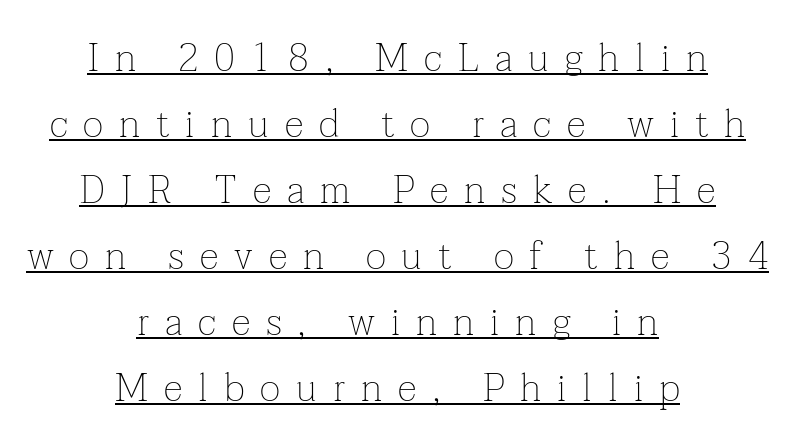
Q: Is the text bold? A: No.
Q: Is the text italic (slanted)? A: No, it is upright.
Q: Is the typeface a serif or a sans-serif typeface? A: Serif.
Q: Is the text underlined? A: Yes.
Q: How is the paragraph aligned? A: Centered.
Q: Is the spacing between letters normal or unusually wide? A: Unusually wide.
Q: Is the spacing between lines tight, normal or loose? A: Normal.
Q: Width (condensed, normal, or wide)? A: Normal.
Q: Stroke contrast? A: Low.
Q: x-height? A: Medium.
Q: Monospaced? A: No.
